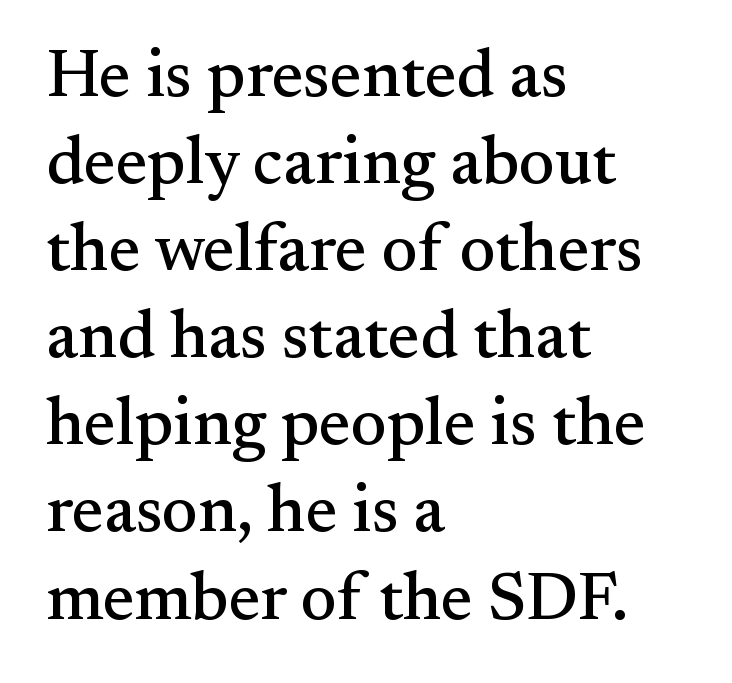
{"serif": "yes", "italic": "no", "width": "normal", "stroke_contrast": "medium", "x_height": "small", "monospaced": "no", "underline": "no", "align": "left", "line_spacing": "normal", "line_spacing_ratio": 1.3, "letter_spacing": "normal", "letter_spacing_em": 0.0, "glyph_px": 67}
